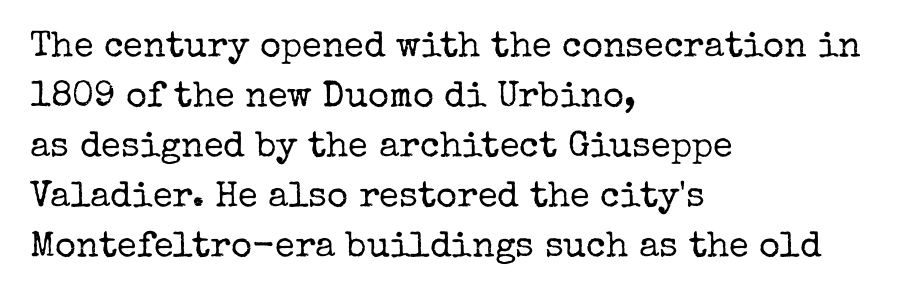
{"serif": "yes", "italic": "no", "bold": "no", "weight": "regular", "width": "normal", "stroke_contrast": "low", "x_height": "medium", "monospaced": "no", "underline": "no", "align": "left", "line_spacing": "normal", "line_spacing_ratio": 1.39, "letter_spacing": "normal", "letter_spacing_em": 0.0, "glyph_px": 36}
